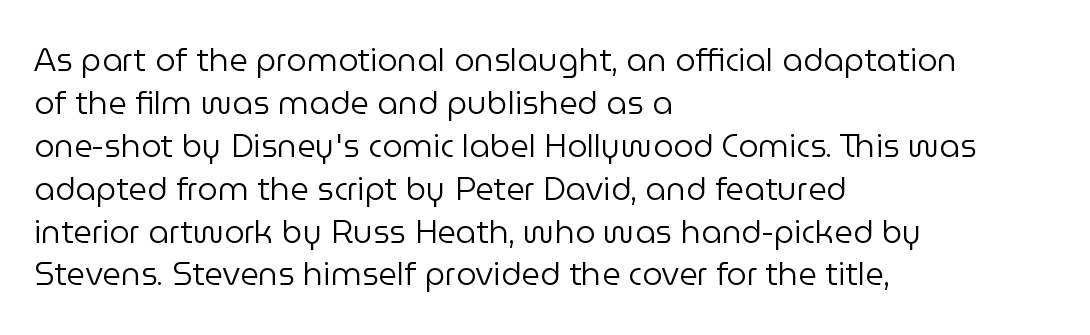
Are there feet on the stems? There aren't — it's a sans. How would I describe the line gaps? Plain and ordinary. This sample uses an upright cut, with every glyph sitting square on the baseline. Does extra space separate the letters? No, they use regular spacing. This sample has the flowing, uneven cadence of proportional lettering.
